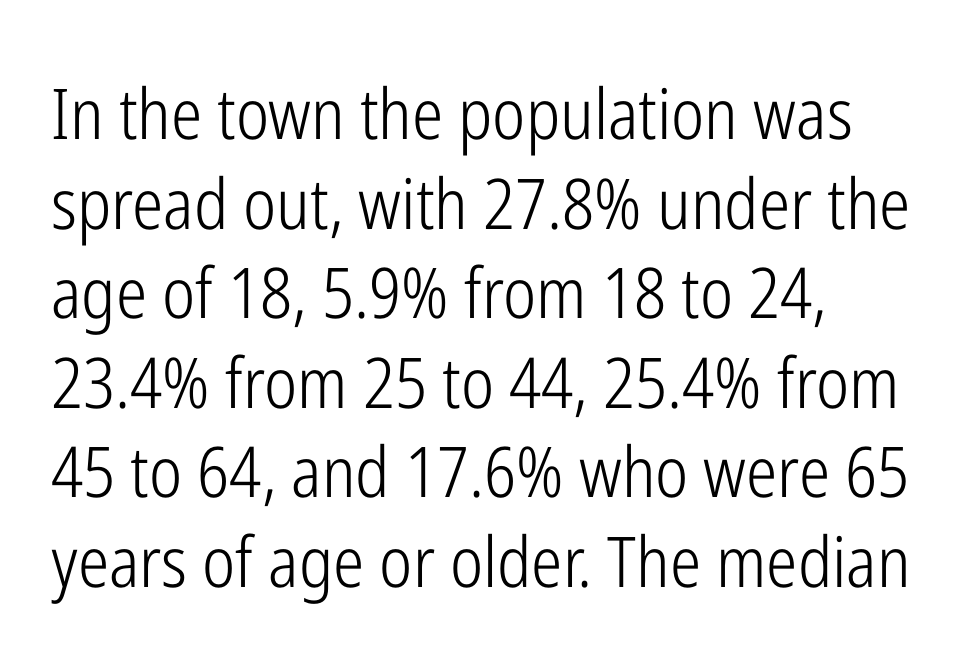
The image shows 70 px light, condensed sans-serif type, upright; set left-aligned, normal line spacing (1.28x), normal letter spacing, not underlined; low stroke contrast and a medium x-height.
